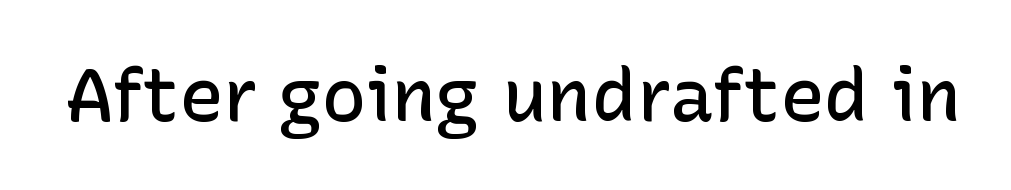
This rendering features lettering with no underline. The typography opts for an upright posture over an oblique one. Honestly, the letter spacing is just normal — you wouldn't notice it. A typesetter would call this proportional, since set widths differ per character. A fair bit of extra ink — the face is semibold, not bold.
